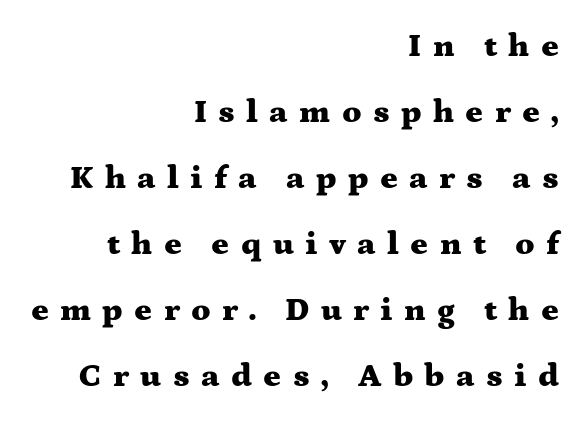
{"serif": "yes", "italic": "no", "bold": "yes", "weight": "heavy", "width": "wide", "stroke_contrast": "medium", "x_height": "medium", "monospaced": "no", "underline": "no", "align": "right", "line_spacing": "loose", "line_spacing_ratio": 2.0, "letter_spacing": "wide", "letter_spacing_em": 0.34, "glyph_px": 33}
